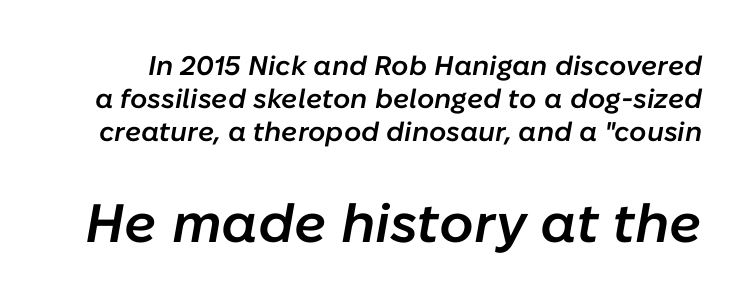
{"italic": "yes", "lean": "right", "slant_degrees": 10, "bold": "semi", "weight": "semibold", "width": "normal", "stroke_contrast": "low", "x_height": "medium", "monospaced": "no", "underline": "no", "line_spacing_ratio": 1.23, "letter_spacing": "normal", "letter_spacing_em": 0.0, "larger_block": "second", "size_ratio": 2.0, "glyph_px": 54}
